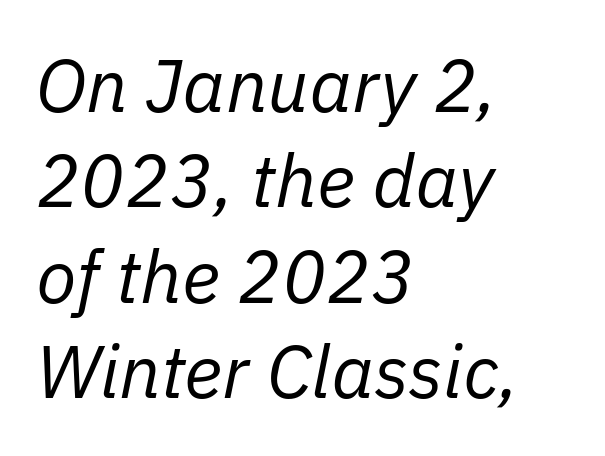
{"italic": "yes", "lean": "right", "slant_degrees": 11, "bold": "no", "weight": "regular", "width": "normal", "stroke_contrast": "low", "x_height": "medium", "monospaced": "no", "underline": "no", "align": "left", "line_spacing": "normal", "line_spacing_ratio": 1.29, "letter_spacing": "normal", "letter_spacing_em": 0.0, "glyph_px": 74}
